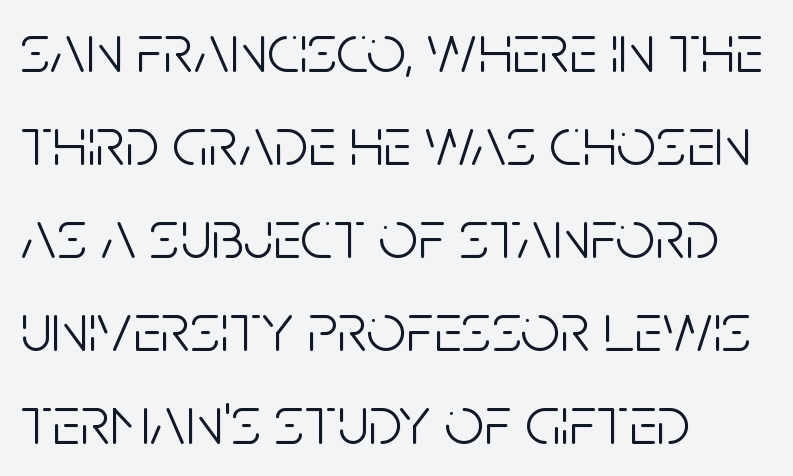
Rows of type keep a routine distance in the vertical direction. This reads as an unemphasized weight, regular at the heaviest. Grotesque or geometric, the face here clearly has no serifs. The setting favours the left margin, as ordinary paragraphs usually do. Rendered with straight, roman letterforms.
